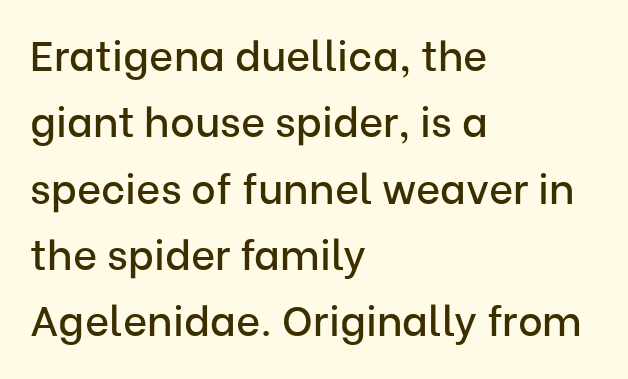
Q: Is the text italic (slanted)? A: No, it is upright.
Q: Is the typeface a serif or a sans-serif typeface? A: Sans-serif.
Q: Is the text underlined? A: No.
Q: How is the paragraph aligned? A: Left-aligned.
Q: Is the spacing between letters normal or unusually wide? A: Normal.
Q: Is the spacing between lines tight, normal or loose? A: Normal.
Q: Width (condensed, normal, or wide)? A: Normal.
Q: Stroke contrast? A: Low.
Q: x-height? A: Medium.
Q: Monospaced? A: No.
